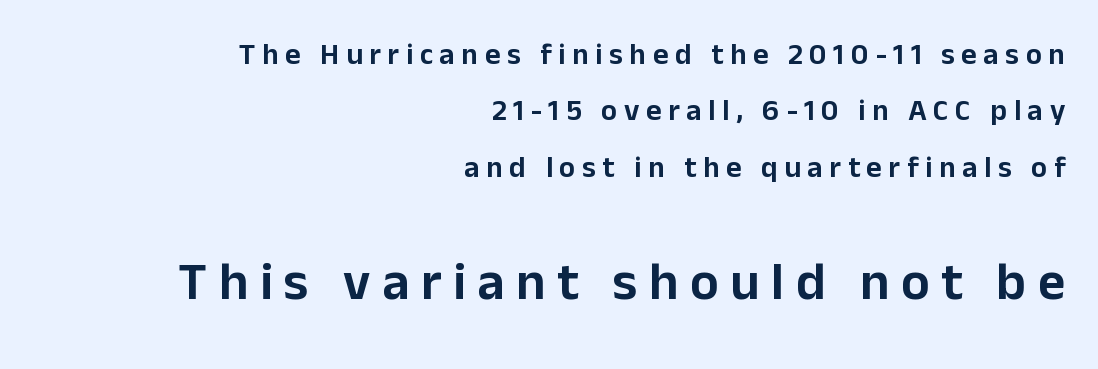
The image shows 53 px sans-serif type, upright; set right-aligned, line spacing 1.88x, unusually wide letter spacing (+0.22 em), not underlined; the second (bottom) block is 1.77x larger; low stroke contrast and a medium x-height.
